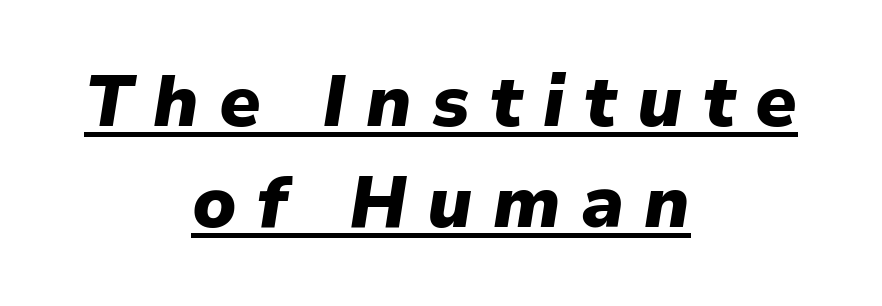
Someone cranked the tracking dial way up on this one. Students, this is bold: see how much ink each stroke carries. Every row of glyphs is offset so its center matches the block's center. The font's italic variant was chosen for this text. Think of a printed novel: that variable character pitch is what you see here. Successive baselines arrive at the customary interval.
